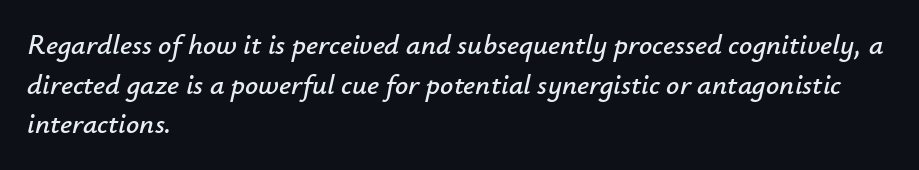
The image shows 29 px text type, italic (leaning right); set left-aligned, normal line spacing (1.37x), normal letter spacing, not underlined; low stroke contrast and a small x-height.
